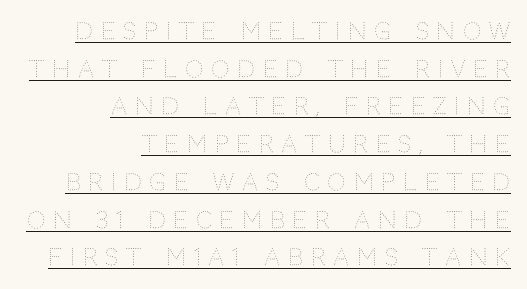
{"italic": "no", "bold": "no", "underline": "yes", "align": "right", "line_spacing": "normal", "line_spacing_ratio": 1.64, "letter_spacing": "wide", "letter_spacing_em": 0.34, "glyph_px": 23}
